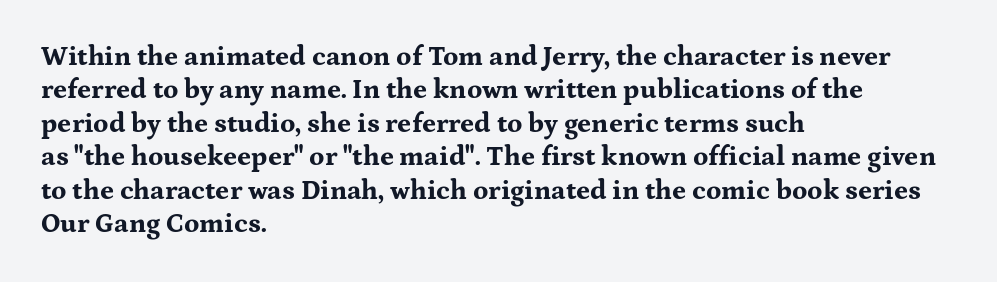
{"italic": "no", "bold": "yes", "underline": "no", "align": "left", "line_spacing_ratio": 1.24, "letter_spacing": "normal", "letter_spacing_em": 0.0, "glyph_px": 27}
